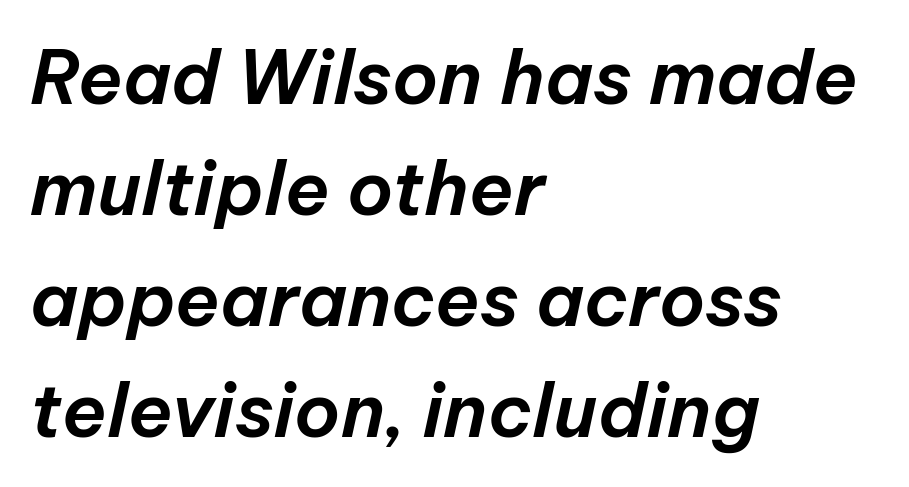
{"italic": "yes", "lean": "right", "slant_degrees": 12, "width": "normal", "stroke_contrast": "low", "x_height": "medium", "monospaced": "no", "underline": "no", "align": "left", "line_spacing": "normal", "line_spacing_ratio": 1.5, "letter_spacing": "normal", "letter_spacing_em": 0.0, "glyph_px": 74}
